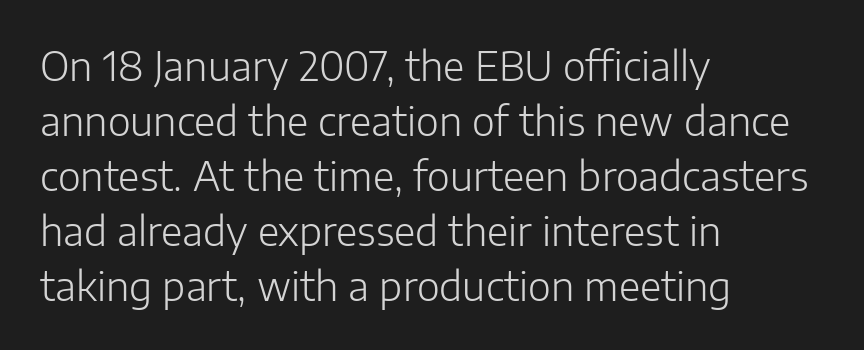
{"serif": "no", "italic": "no", "bold": "no", "weight": "light", "width": "normal", "stroke_contrast": "low", "x_height": "medium", "monospaced": "no", "underline": "no", "align": "left", "line_spacing": "normal", "line_spacing_ratio": 1.41, "letter_spacing": "normal", "letter_spacing_em": 0.0, "glyph_px": 39}
